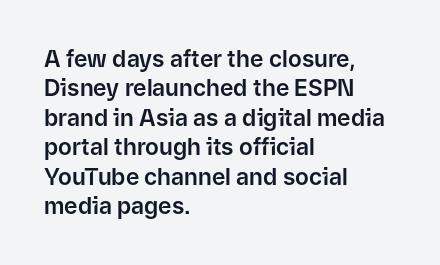
One-word summary of the alignment: left. Posture: vertical. The tracking reads as untouched default to a designer's eye. Each row of text sits above clean, open space. Does the leading feel generous? No, just average.
